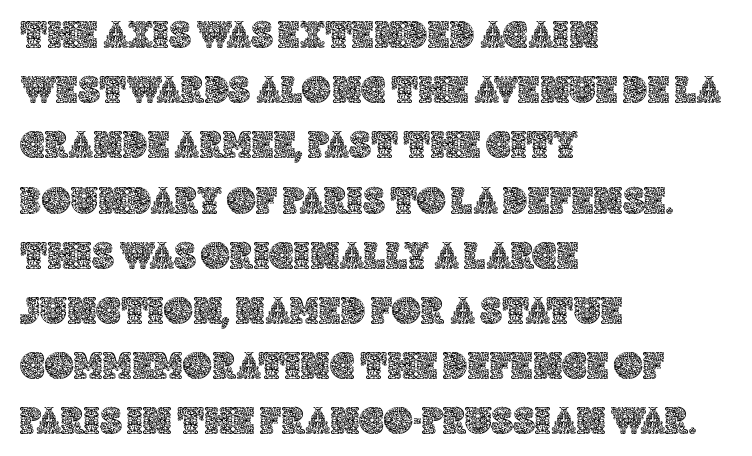
The image shows 40 px text type, upright; set left-aligned, normal line spacing (1.38x), normal letter spacing, not underlined; a large x-height.
